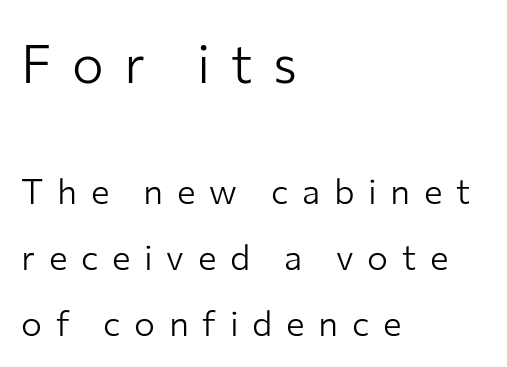
{"serif": "no", "italic": "no", "bold": "no", "weight": "light", "width": "normal", "stroke_contrast": "low", "x_height": "medium", "monospaced": "no", "underline": "no", "align": "left", "line_spacing_ratio": 1.88, "letter_spacing": "wide", "letter_spacing_em": 0.39, "larger_block": "first", "size_ratio": 1.51, "glyph_px": 53}
